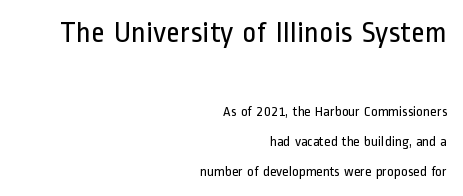
The image shows 30 px regular-weight, condensed sans-serif type, upright; set right-aligned, loose line spacing (2.13x), normal letter spacing, not underlined; the first (top) block is 2.14x larger; low stroke contrast and a medium x-height.
